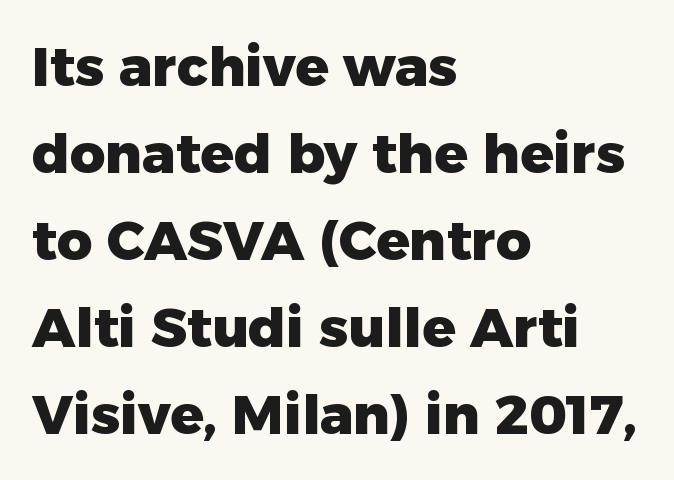
Q: Is the text bold? A: Yes.
Q: Is the text italic (slanted)? A: No, it is upright.
Q: Is the typeface a serif or a sans-serif typeface? A: Sans-serif.
Q: Is the text underlined? A: No.
Q: How is the paragraph aligned? A: Left-aligned.
Q: Is the spacing between letters normal or unusually wide? A: Normal.
Q: Is the spacing between lines tight, normal or loose? A: Normal.
Q: Width (condensed, normal, or wide)? A: Normal.
Q: Stroke contrast? A: Low.
Q: x-height? A: Medium.
Q: Monospaced? A: No.
